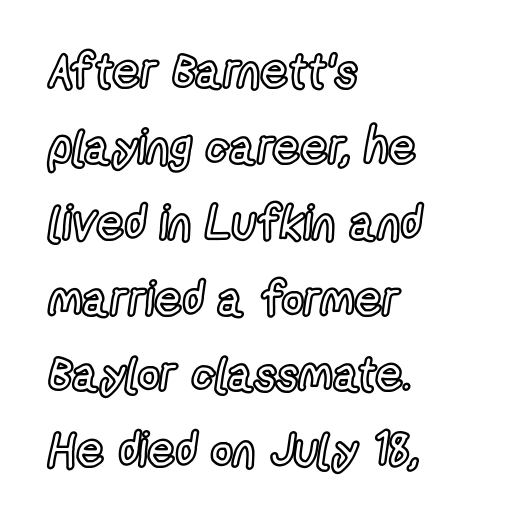
Typeset ragged right — the left edge is the straight one. Looks like regular typesetting: each glyph gets only the width it needs. No word sits above an underline.
